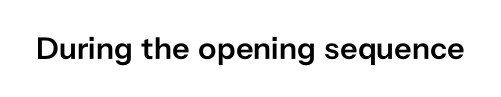
The image shows 31 px semibold sans-serif type, upright; set normal letter spacing, not underlined; low stroke contrast and a medium x-height.
